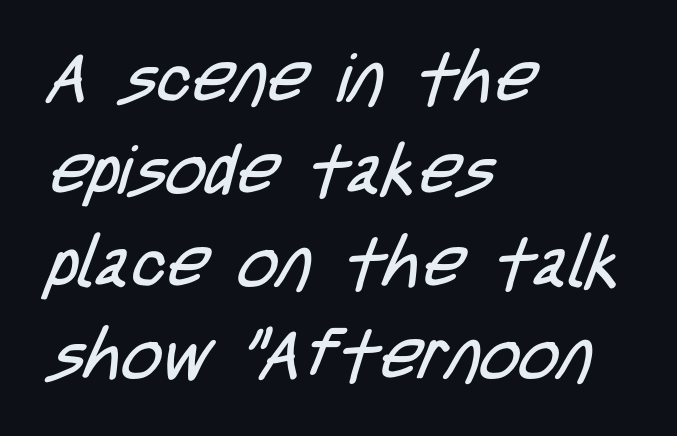
{"serif": "no", "bold": "no", "weight": "regular", "width": "condensed", "stroke_contrast": "low", "x_height": "large", "monospaced": "no", "underline": "no", "align": "left", "line_spacing": "normal", "line_spacing_ratio": 1.34, "letter_spacing": "normal", "letter_spacing_em": 0.0, "glyph_px": 69}
